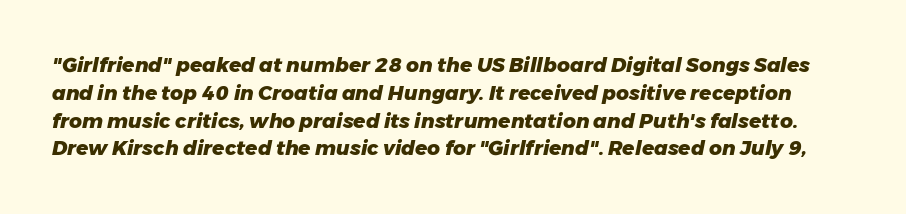
{"italic": "yes", "lean": "right", "slant_degrees": 11, "bold": "yes", "underline": "no", "line_spacing": "normal", "line_spacing_ratio": 1.39, "letter_spacing": "normal", "letter_spacing_em": 0.0, "glyph_px": 20}
